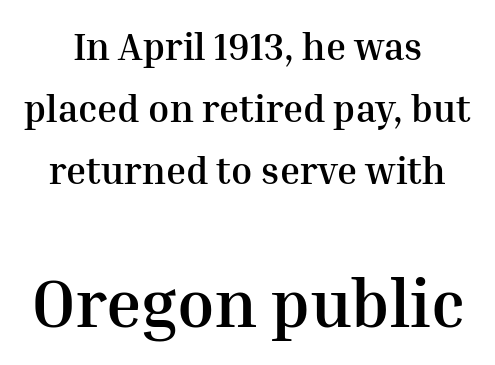
The image shows 67 px semibold serif type, upright; set centered, normal line spacing (1.63x), normal letter spacing, not underlined; the second (bottom) block is 1.76x larger; medium stroke contrast and a medium x-height.
